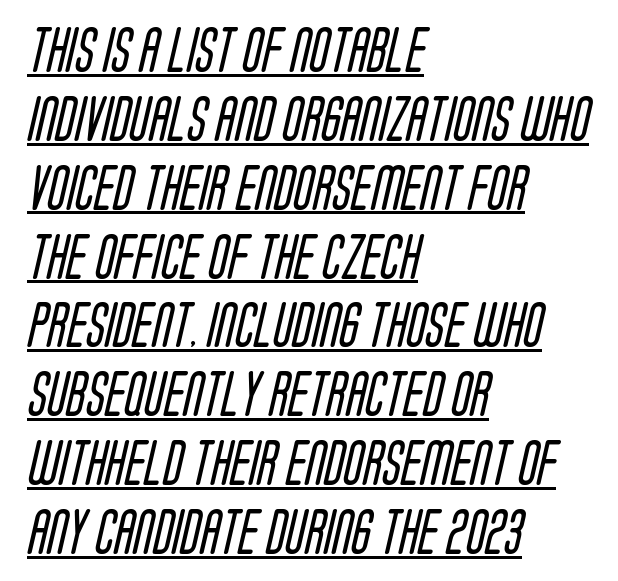
Q: Is the text bold? A: No.
Q: Is the typeface a serif or a sans-serif typeface? A: Sans-serif.
Q: Is the text underlined? A: Yes.
Q: How is the paragraph aligned? A: Left-aligned.
Q: Is the spacing between letters normal or unusually wide? A: Normal.
Q: Is the spacing between lines tight, normal or loose? A: Normal.
Q: Width (condensed, normal, or wide)? A: Condensed.
Q: Stroke contrast? A: Low.
Q: x-height? A: Large.
Q: Monospaced? A: No.
